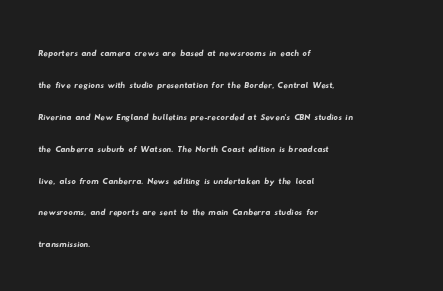
{"underline": "no", "align": "left", "line_spacing": "normal", "line_spacing_ratio": 1.45, "letter_spacing": "normal", "letter_spacing_em": 0.0, "glyph_px": 22}
